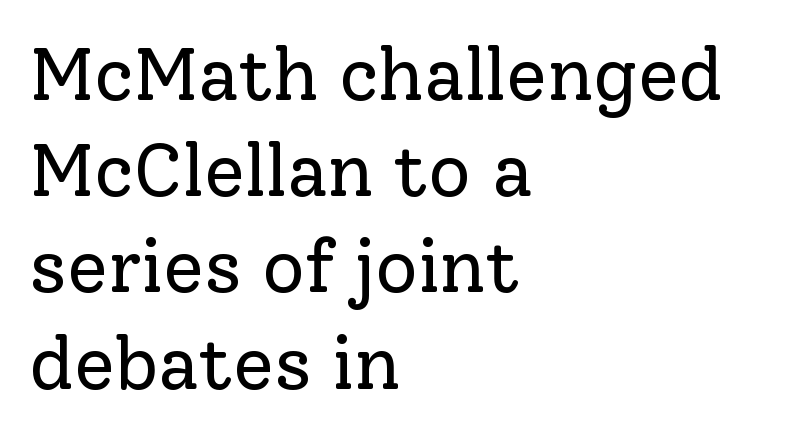
Q: Is the text bold? A: No.
Q: Is the text italic (slanted)? A: No, it is upright.
Q: Is the typeface a serif or a sans-serif typeface? A: Serif.
Q: Is the text underlined? A: No.
Q: How is the paragraph aligned? A: Left-aligned.
Q: Is the spacing between letters normal or unusually wide? A: Normal.
Q: Is the spacing between lines tight, normal or loose? A: Normal.
Q: Width (condensed, normal, or wide)? A: Normal.
Q: Stroke contrast? A: Low.
Q: x-height? A: Medium.
Q: Monospaced? A: No.
